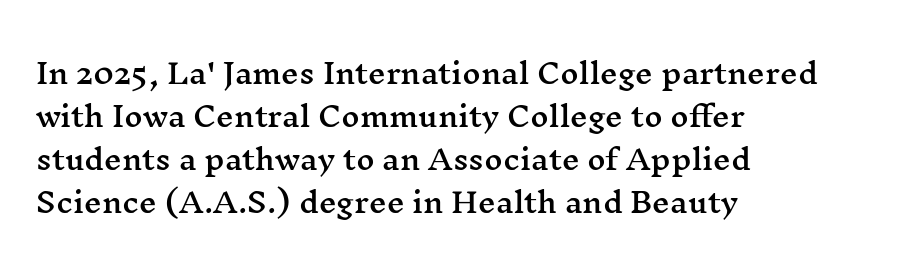
{"serif": "yes", "italic": "no", "width": "wide", "stroke_contrast": "medium", "x_height": "medium", "monospaced": "no", "underline": "no", "align": "left", "line_spacing": "normal", "line_spacing_ratio": 1.54, "letter_spacing": "normal", "letter_spacing_em": 0.0, "glyph_px": 28}
